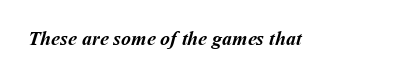
The image shows 20 px bold type; set normal letter spacing, not underlined.
